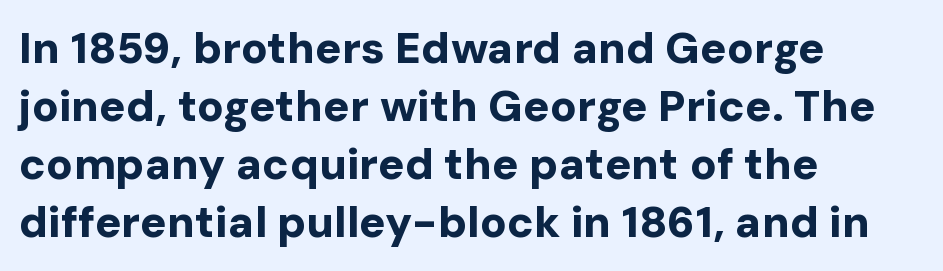
Do the letters lean? They stand straight. Think of a printed novel: that variable character pitch is what you see here. The line texture is even and compact thanks to regular tracking. Is there much room between lines? A standard amount, neither cramped nor airy. Horizontally, the lines are justified to the leading edge only. Is the type bold? Yes — the strokes are clearly thick and heavy.
